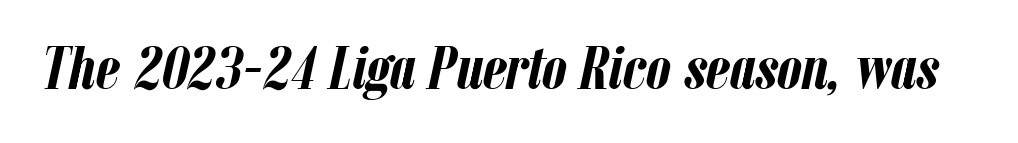
Glance below the letters and you will spot only blank space. The whole block is typeset with a tilt. The glyphs have the mass of a bold cut. Each letter keeps its own natural width here, so spacing adapts to shape. The tracking reads as untouched default to a designer's eye.
